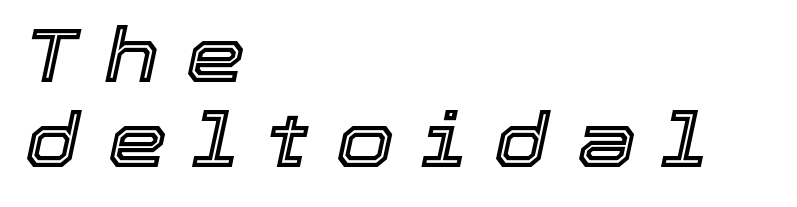
Compared with typical body copy, the letter spacing here is much looser. Notice how the stems are inclined rather than vertical — that's the hallmark of italics. Compared with a centered layout, this one pins lines to the left instead. If you measured baseline to baseline, you'd find a short distance. The glyphs are unaccompanied by any horizontal stroke below them. Is this a fixed-width face? No — the glyphs have proportional, varying widths.
